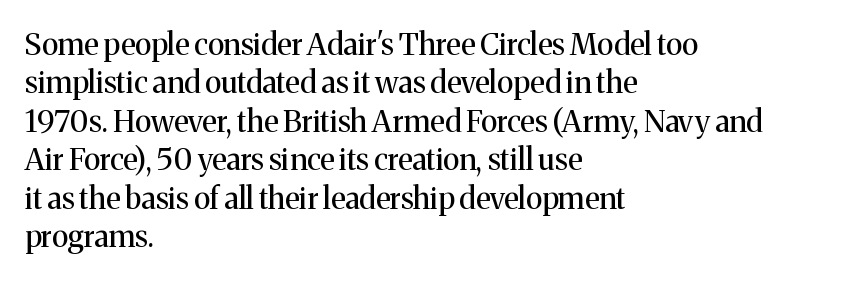
Leftover space on each line is placed entirely after the last word. Honestly, there is no underline to notice here at all. If you measured baseline to baseline, you'd find a middling distance. The axis of the letterforms is exactly vertical. Nobody touched the tracking dial on this one. A typesetter would call this proportional, since set widths differ per character.
